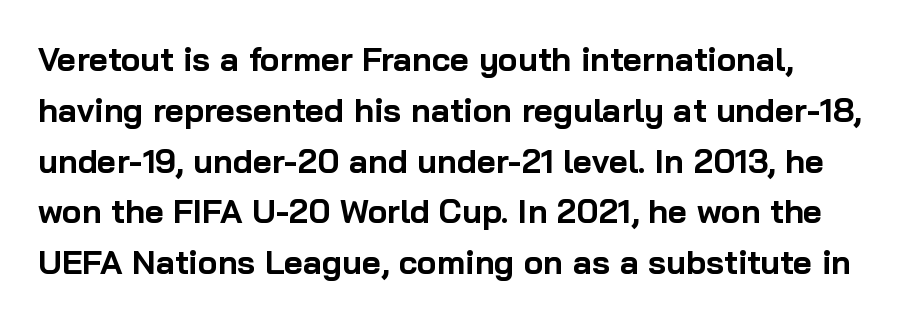
Q: Is the text bold? A: Yes.
Q: Is the text italic (slanted)? A: No, it is upright.
Q: Is the typeface a serif or a sans-serif typeface? A: Sans-serif.
Q: Is the text underlined? A: No.
Q: How is the paragraph aligned? A: Left-aligned.
Q: Is the spacing between letters normal or unusually wide? A: Normal.
Q: Is the spacing between lines tight, normal or loose? A: Normal.
Q: Width (condensed, normal, or wide)? A: Normal.
Q: Stroke contrast? A: Low.
Q: x-height? A: Medium.
Q: Monospaced? A: No.
